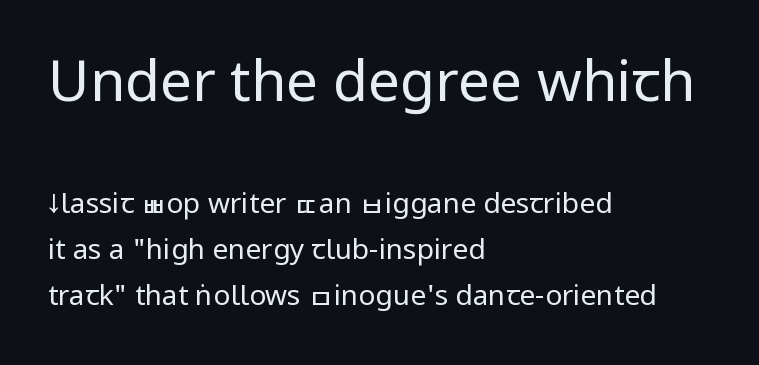
{"serif": "no", "italic": "no", "bold": "no", "weight": "regular", "width": "condensed", "stroke_contrast": "low", "underline": "no", "align": "left", "line_spacing": "normal", "line_spacing_ratio": 1.64, "letter_spacing": "normal", "letter_spacing_em": 0.0, "larger_block": "first", "size_ratio": 2.04, "glyph_px": 57}
